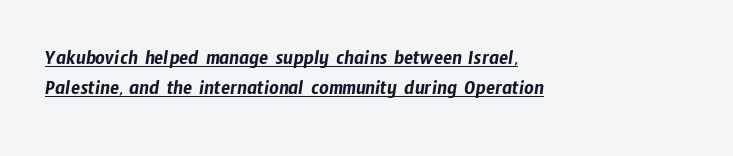
The image shows 21 px text type; set left-aligned, normal line spacing (1.45x), normal letter spacing, underlined.
